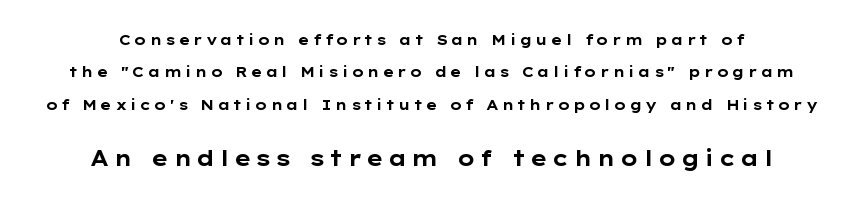
The image shows 21 px bold type, upright; set loose line spacing (2.32x), unusually wide letter spacing (+0.2 em), not underlined; the second (bottom) block is 1.5x larger.
